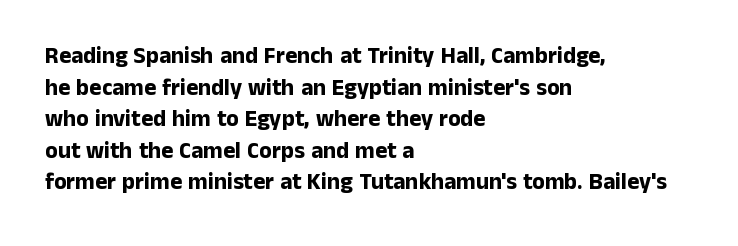
The image shows 23 px bold type, upright; set left-aligned, normal line spacing (1.37x), normal letter spacing, not underlined.
